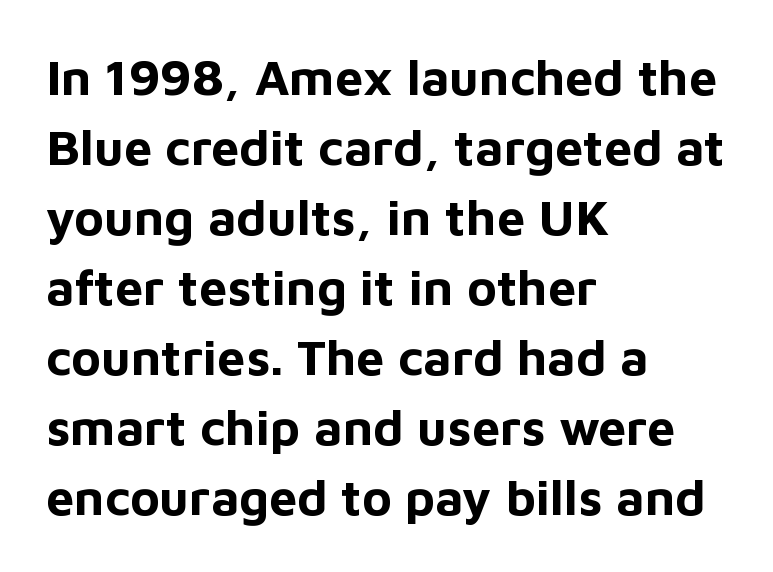
Q: Is the text bold? A: Yes.
Q: Is the text italic (slanted)? A: No, it is upright.
Q: Is the typeface a serif or a sans-serif typeface? A: Sans-serif.
Q: Is the text underlined? A: No.
Q: How is the paragraph aligned? A: Left-aligned.
Q: Is the spacing between letters normal or unusually wide? A: Normal.
Q: Is the spacing between lines tight, normal or loose? A: Normal.
Q: Width (condensed, normal, or wide)? A: Normal.
Q: Stroke contrast? A: Low.
Q: x-height? A: Medium.
Q: Monospaced? A: No.
